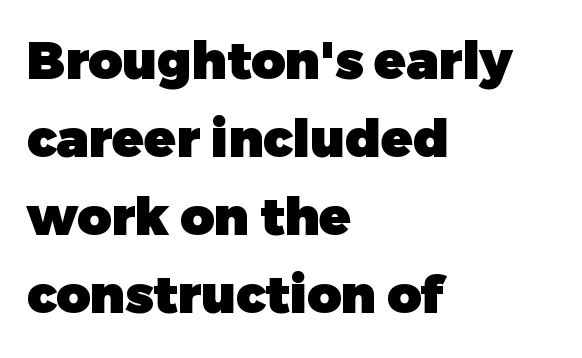
{"serif": "no", "italic": "no", "bold": "yes", "weight": "heavy", "width": "normal", "stroke_contrast": "low", "x_height": "medium", "monospaced": "no", "underline": "no", "align": "left", "line_spacing": "normal", "line_spacing_ratio": 1.5, "letter_spacing": "normal", "letter_spacing_em": 0.0, "glyph_px": 52}
